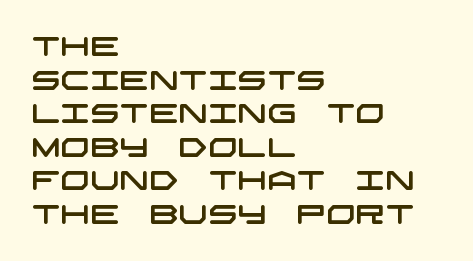
Q: Is the text underlined? A: No.
Q: How is the paragraph aligned? A: Left-aligned.
Q: Is the spacing between letters normal or unusually wide? A: Normal.
Q: Is the spacing between lines tight, normal or loose? A: Normal.
